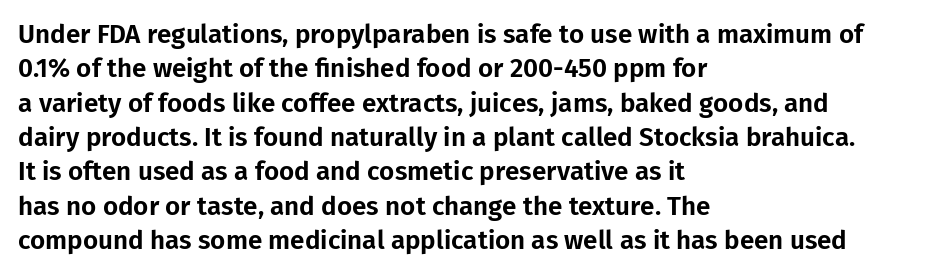
{"italic": "no", "underline": "no", "align": "left", "line_spacing": "normal", "line_spacing_ratio": 1.32, "letter_spacing": "normal", "letter_spacing_em": 0.0, "glyph_px": 26}
